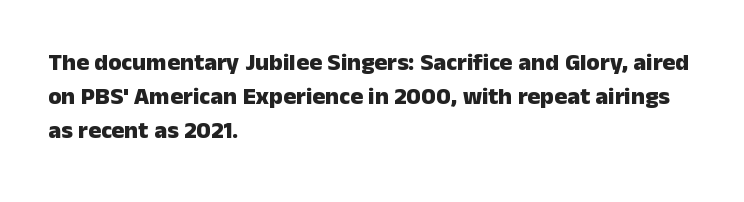
The image shows 24 px bold type, upright; set left-aligned, normal line spacing (1.42x), normal letter spacing, not underlined.
